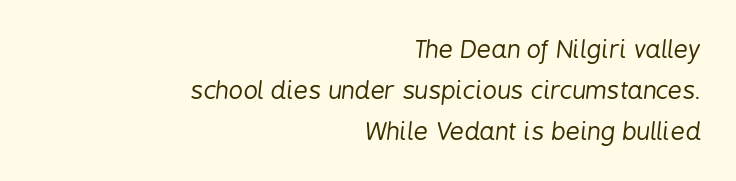
The image shows 25 px text type, italic (leaning right); set right-aligned, normal line spacing (1.64x), normal letter spacing, not underlined.
